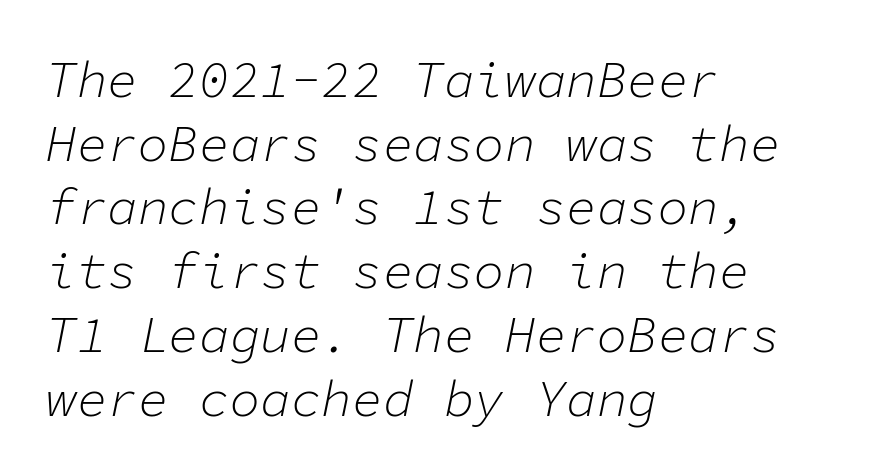
{"italic": "yes", "lean": "right", "slant_degrees": 11, "bold": "no", "weight": "light", "width": "normal", "stroke_contrast": "low", "x_height": "medium", "monospaced": "yes", "underline": "no", "align": "left", "line_spacing": "normal", "line_spacing_ratio": 1.25, "letter_spacing": "normal", "letter_spacing_em": 0.0, "glyph_px": 51}
